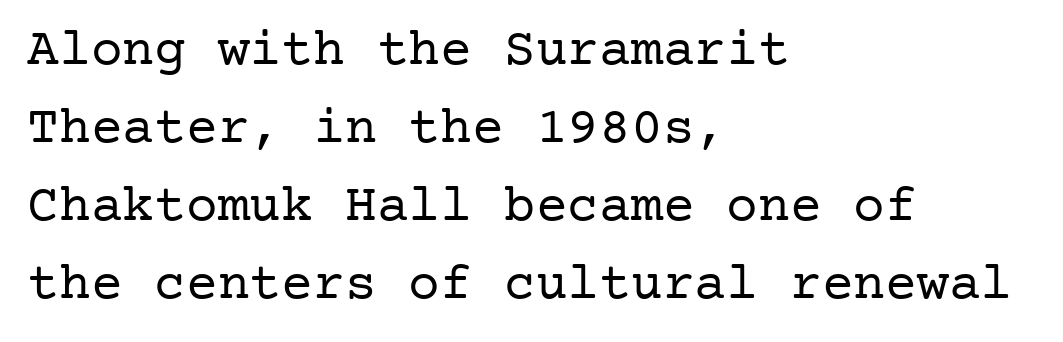
The typography opts for an upright posture over an oblique one. Students, note that the glyphs here touch the page at normal intervals. Line spacing here is normal. Visually the block forms a straight wall on the left and a jagged coastline on the right. The area under the type is left untouched.
